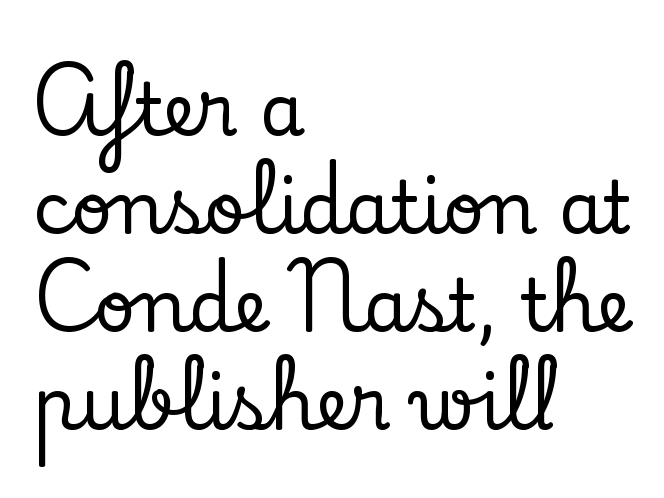
{"serif": "yes", "italic": "no", "width": "normal", "stroke_contrast": "low", "x_height": "small", "monospaced": "no", "underline": "no", "align": "left", "line_spacing": "normal", "line_spacing_ratio": 1.36, "letter_spacing": "normal", "letter_spacing_em": 0.0, "glyph_px": 72}
